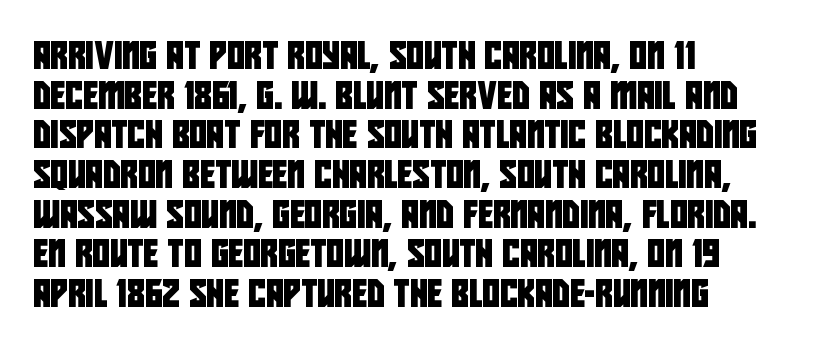
Leading matches the norm, producing a regular column. Honestly, the letter spacing is just normal — you wouldn't notice it. The space beneath each line is pristine and unruled. Every row of glyphs begins at an identical x-position on the left.
